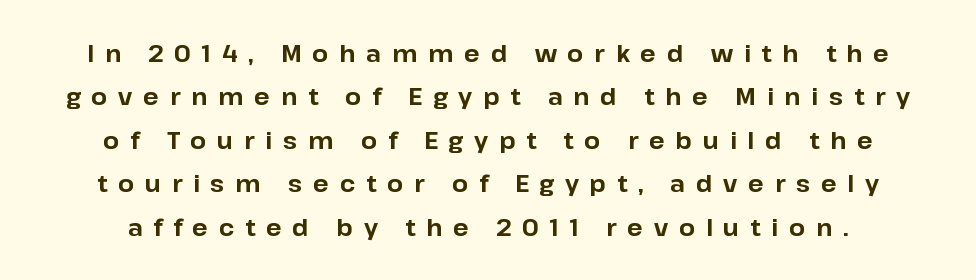
Q: Is the text bold? A: Yes.
Q: Is the text italic (slanted)? A: No, it is upright.
Q: Is the text underlined? A: No.
Q: Is the spacing between letters normal or unusually wide? A: Unusually wide.
